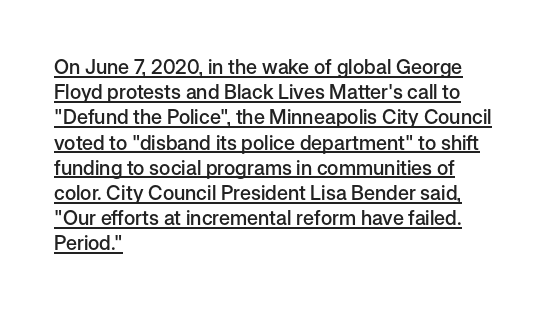
{"italic": "no", "bold": "semi", "underline": "yes", "align": "left", "line_spacing": "normal", "line_spacing_ratio": 1.26, "letter_spacing": "normal", "letter_spacing_em": 0.0, "glyph_px": 20}
